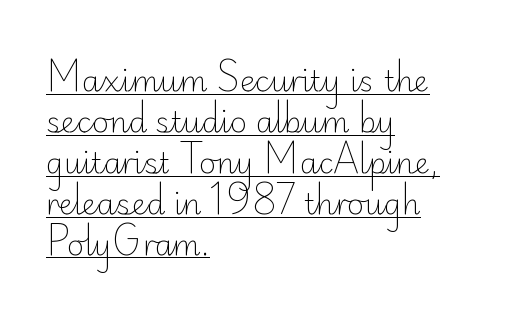
{"serif": "no", "italic": "no", "bold": "no", "weight": "light", "width": "normal", "stroke_contrast": "low", "x_height": "small", "monospaced": "no", "underline": "yes", "align": "left", "line_spacing": "normal", "line_spacing_ratio": 1.41, "letter_spacing": "normal", "letter_spacing_em": 0.0, "glyph_px": 29}
